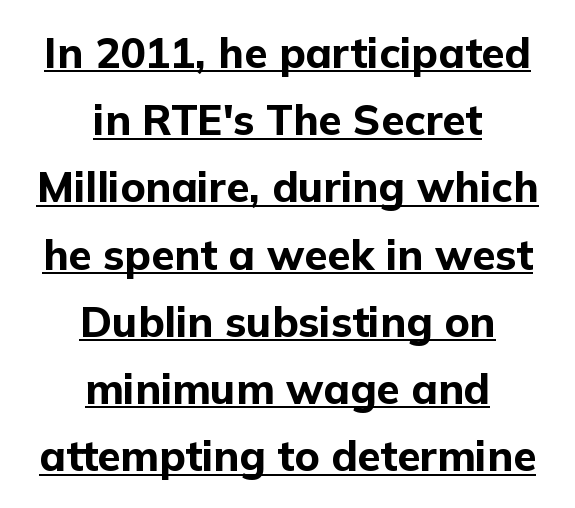
Every character sits straight up, as roman type does. The letters sit at their default tracking, neither squeezed nor spread. Weight check: bold — yes, fully. These lines are rendered in a variable-pitch font. Is there much room between lines? A standard amount, neither cramped nor airy. Each line of the rendering has a horizontal stroke beneath the glyphs.
